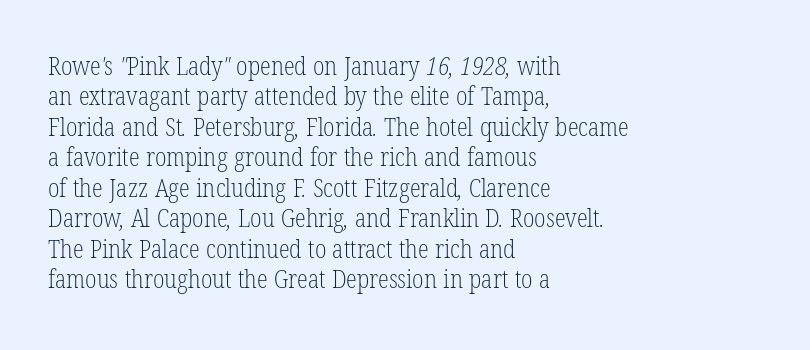
The image shows 25 px text type; set left-aligned, line spacing 1.22x, normal letter spacing, not underlined.
